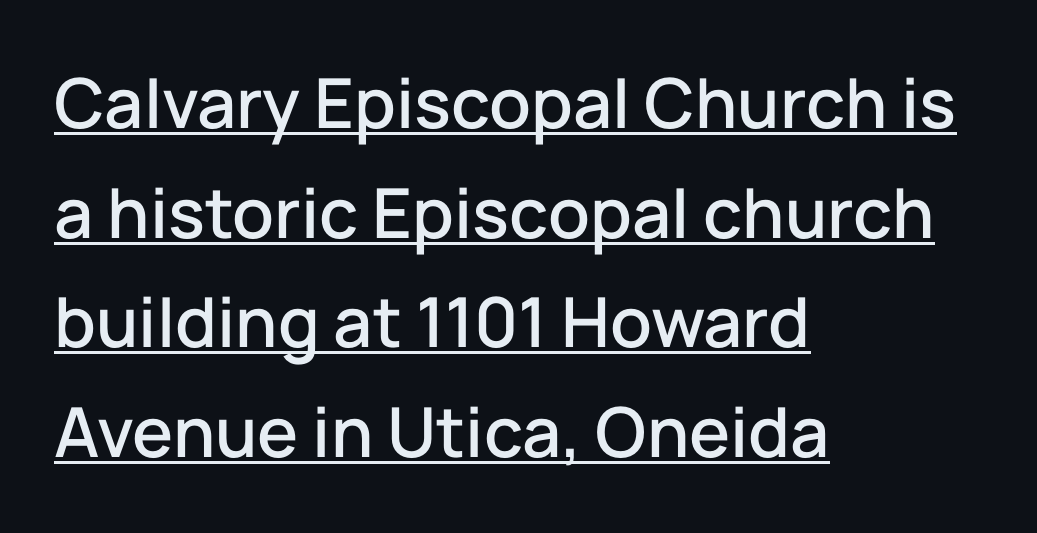
{"serif": "no", "italic": "no", "width": "normal", "stroke_contrast": "low", "x_height": "medium", "monospaced": "no", "underline": "yes", "align": "left", "line_spacing": "normal", "line_spacing_ratio": 1.59, "letter_spacing": "normal", "letter_spacing_em": 0.0, "glyph_px": 69}
